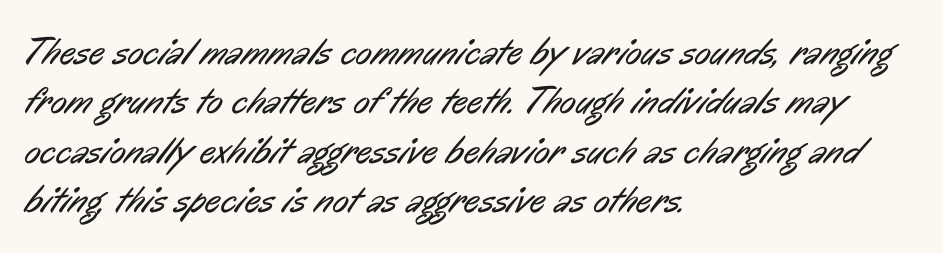
Nope, no serifs anywhere on these letters. Compared with a centered layout, this one pins lines to the left instead. Letters rest on an invisible, unmarked baseline. These glyphs show unthickened strokes, regular width or finer. What's the leading like? Ordinary, nothing unusual.
